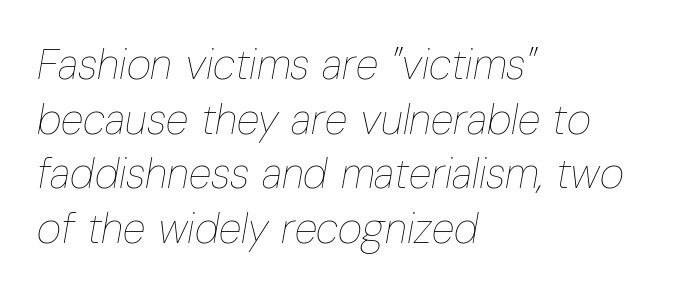
{"italic": "yes", "lean": "right", "slant_degrees": 10, "bold": "no", "weight": "thin", "width": "condensed", "stroke_contrast": "low", "x_height": "medium", "monospaced": "no", "underline": "no", "align": "left", "line_spacing": "normal", "line_spacing_ratio": 1.3, "letter_spacing": "normal", "letter_spacing_em": 0.0, "glyph_px": 42}
